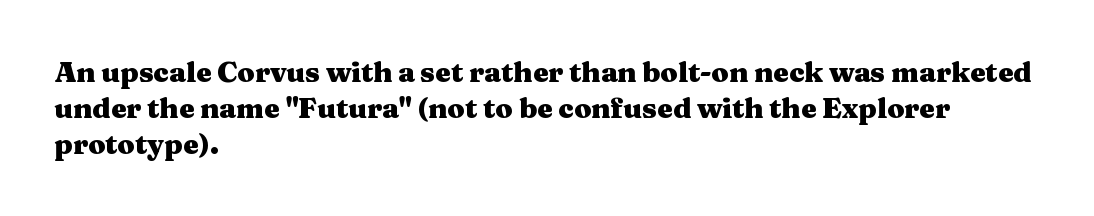
{"serif": "yes", "italic": "no", "bold": "yes", "weight": "heavy", "width": "wide", "stroke_contrast": "medium", "x_height": "medium", "monospaced": "no", "underline": "no", "align": "left", "line_spacing": "normal", "line_spacing_ratio": 1.28, "letter_spacing": "normal", "letter_spacing_em": 0.0, "glyph_px": 28}
